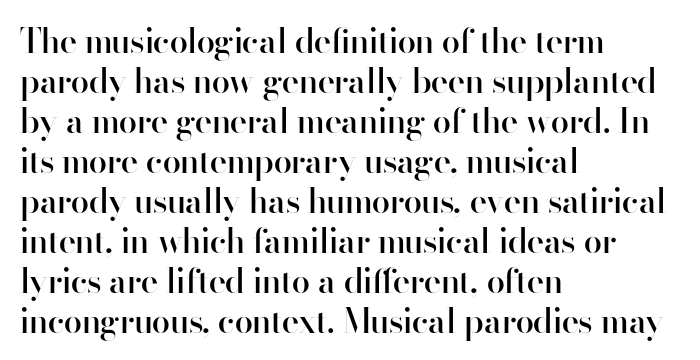
{"serif": "no", "italic": "no", "bold": "semi", "weight": "semibold", "width": "normal", "stroke_contrast": "high", "x_height": "small", "monospaced": "no", "underline": "no", "align": "left", "line_spacing_ratio": 1.21, "letter_spacing": "normal", "letter_spacing_em": 0.0, "glyph_px": 33}
